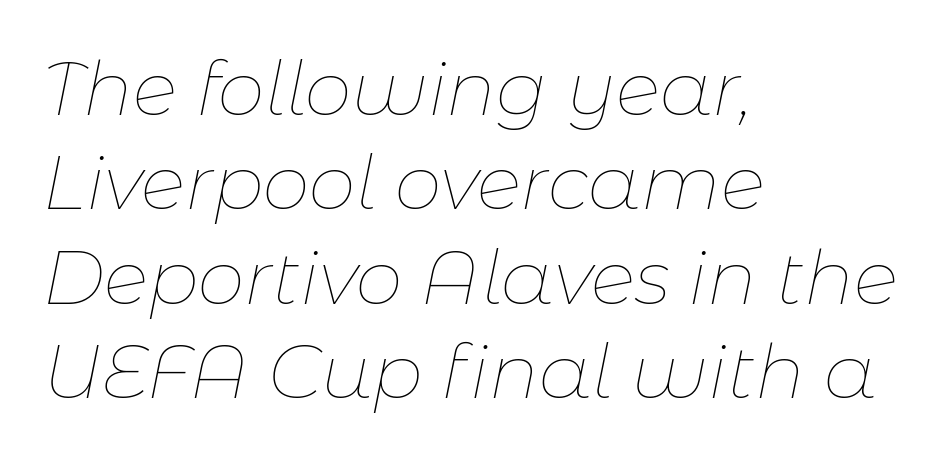
Short note: letters normally spaced. Students, observe: this is what conventionally led text looks like. Typeset ragged right — the left edge is the straight one. Is this a fixed-width face? No — the glyphs have proportional, varying widths.
